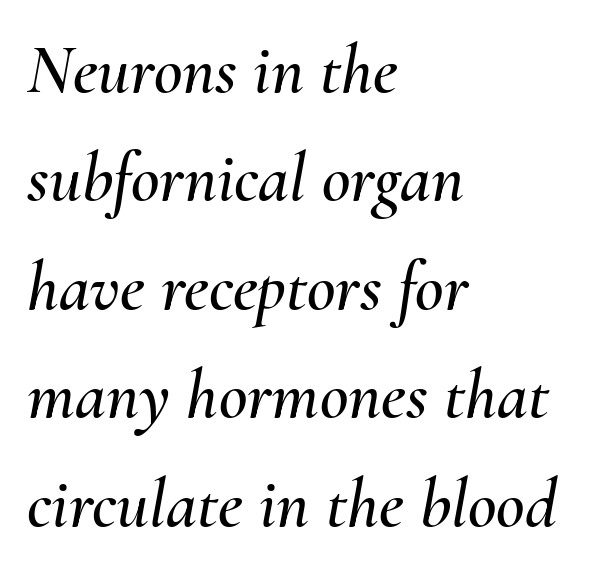
Varying glyph widths throughout — classic text-font behaviour. When letters slant like this, we call the style italic. Clear beneath every line of the passage. Which margin do the lines hug? The left one — the right edge is uneven. Glyph-to-glyph distance matches everyday printed text.
